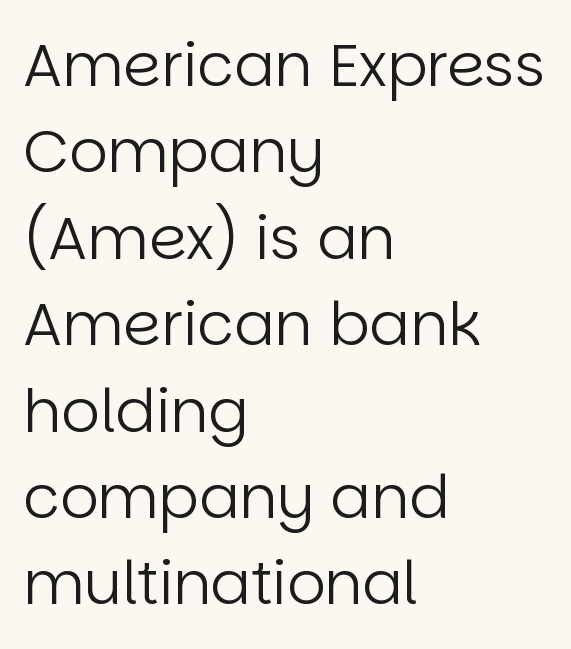
The image shows 60 px regular-weight sans-serif type, upright; set left-aligned, normal line spacing (1.44x), normal letter spacing, not underlined; low stroke contrast and a large x-height.
